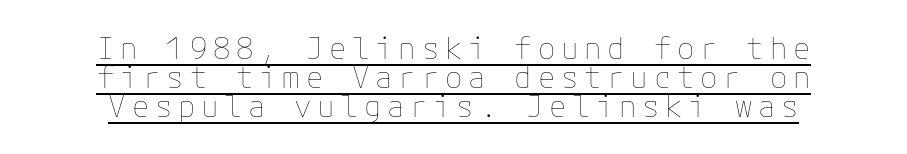
{"italic": "no", "bold": "no", "weight": "thin", "width": "normal", "stroke_contrast": "low", "x_height": "medium", "underline": "yes", "align": "center", "line_spacing": "tight", "line_spacing_ratio": 1.0, "letter_spacing": "wide", "letter_spacing_em": 0.2, "glyph_px": 29}
